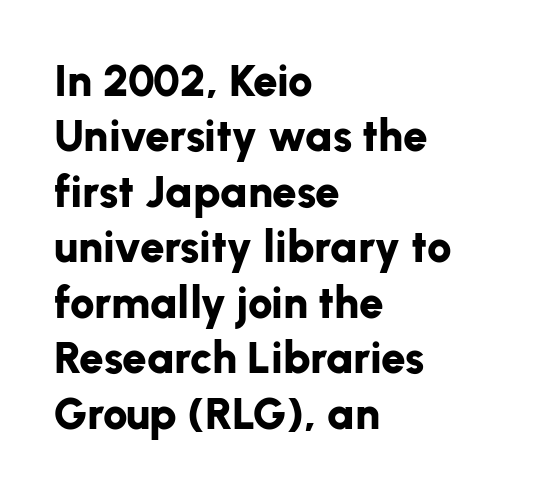
{"serif": "no", "italic": "no", "bold": "yes", "weight": "bold", "width": "normal", "stroke_contrast": "low", "x_height": "medium", "monospaced": "no", "underline": "no", "align": "left", "line_spacing": "normal", "line_spacing_ratio": 1.26, "letter_spacing": "normal", "letter_spacing_em": 0.0, "glyph_px": 44}
